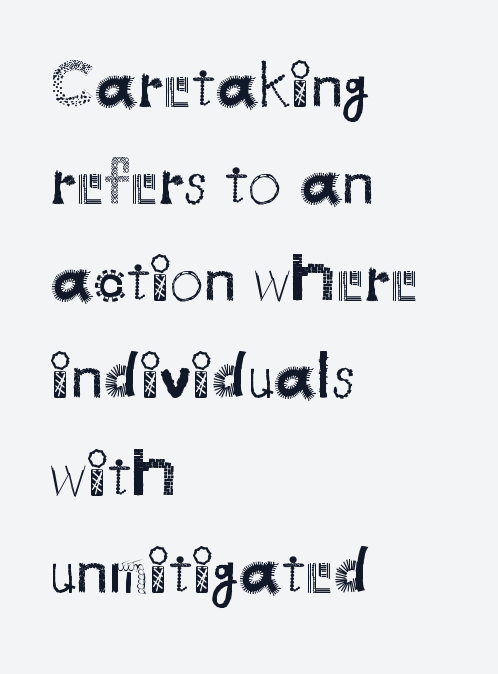
The letters advance in unequal steps, a hallmark of proportional type. Regarding serifs, this sample does without them. The glyphs are unaccompanied by any horizontal stroke below them. The rendering anchors every line to the left-hand side.
